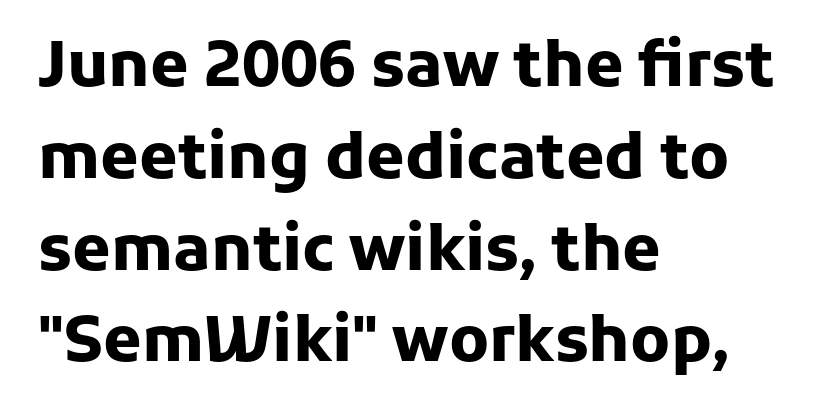
The paragraph has a hard left edge and a soft right edge. Any mark beneath the type? The region is blank. Each letter keeps its own natural width here, so spacing adapts to shape. Serifs: no, the terminals of the letterforms are clean.
